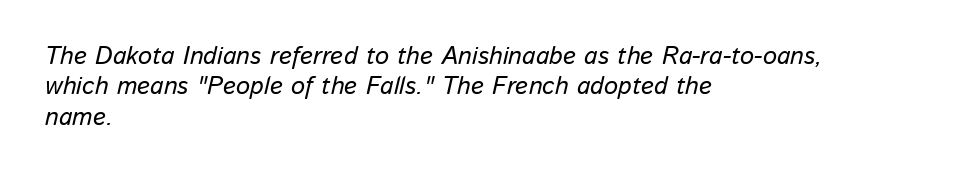
Caption: multi-line text, flush left, ragged right. Underline: absent. Students, note that the glyphs here touch the page at normal intervals. If you drew a line through each stem, it would be angled.
